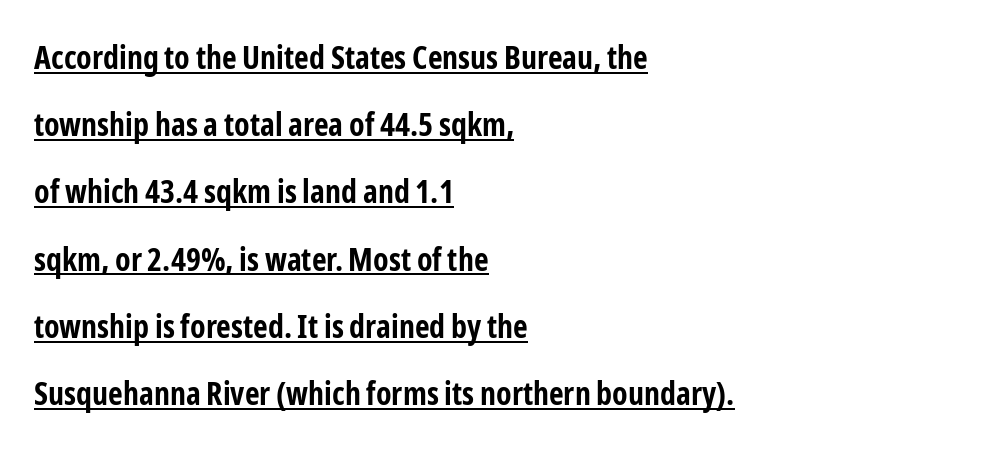
{"serif": "no", "italic": "no", "bold": "yes", "weight": "bold", "width": "condensed", "stroke_contrast": "low", "x_height": "medium", "monospaced": "no", "underline": "yes", "align": "left", "line_spacing": "loose", "line_spacing_ratio": 2.1, "letter_spacing": "normal", "letter_spacing_em": 0.0, "glyph_px": 32}
